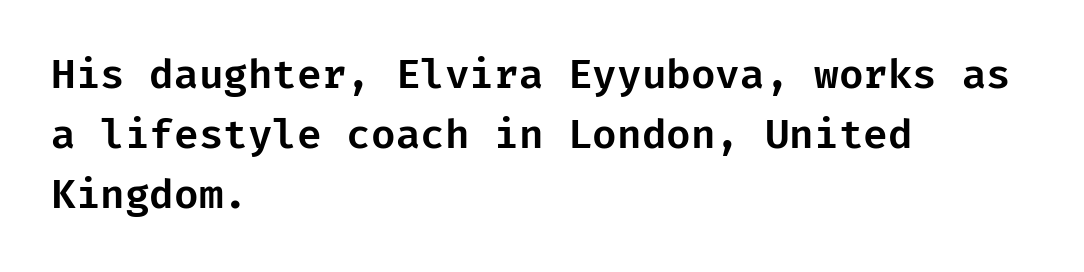
{"serif": "no", "italic": "no", "width": "normal", "stroke_contrast": "low", "x_height": "medium", "underline": "no", "align": "left", "line_spacing": "normal", "line_spacing_ratio": 1.5, "letter_spacing": "normal", "letter_spacing_em": 0.0, "glyph_px": 40}
